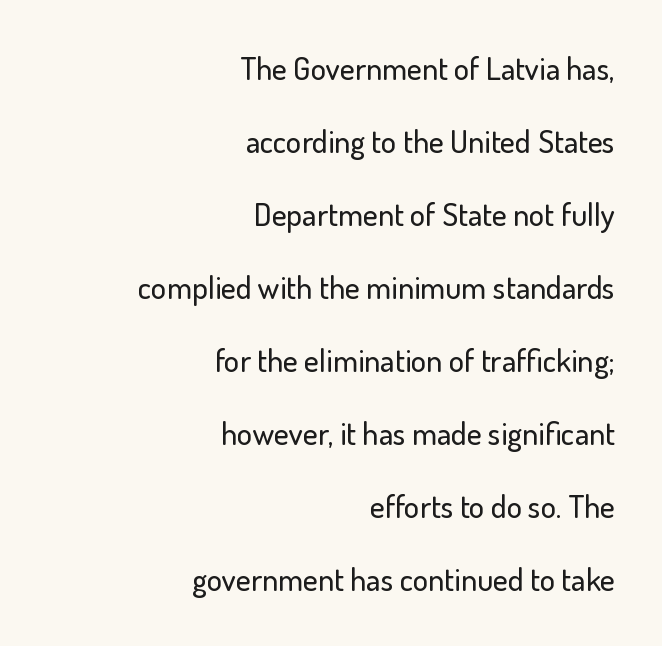
Q: Is the text italic (slanted)? A: No, it is upright.
Q: Is the typeface a serif or a sans-serif typeface? A: Sans-serif.
Q: Is the text underlined? A: No.
Q: How is the paragraph aligned? A: Right-aligned.
Q: Is the spacing between letters normal or unusually wide? A: Normal.
Q: Is the spacing between lines tight, normal or loose? A: Loose.
Q: Width (condensed, normal, or wide)? A: Normal.
Q: Stroke contrast? A: Low.
Q: x-height? A: Small.
Q: Monospaced? A: No.
